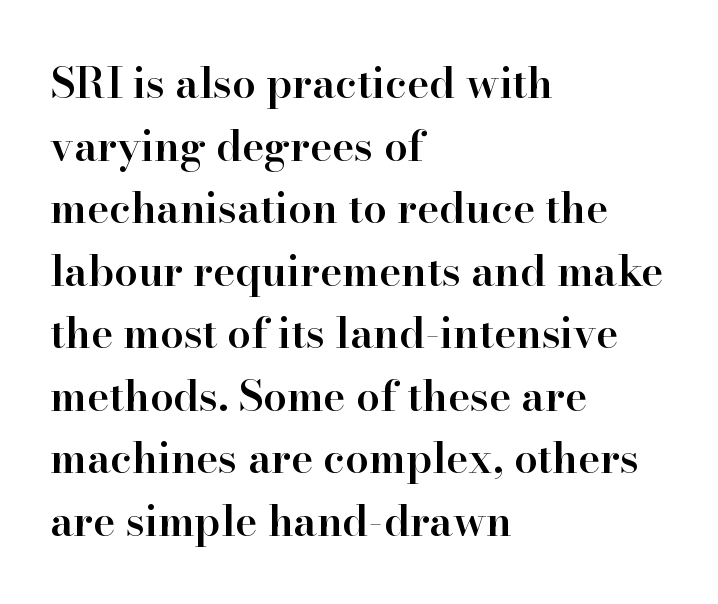
The image shows 42 px semibold serif type, upright; set left-aligned, normal line spacing (1.49x), normal letter spacing, not underlined; high stroke contrast and a small x-height.
